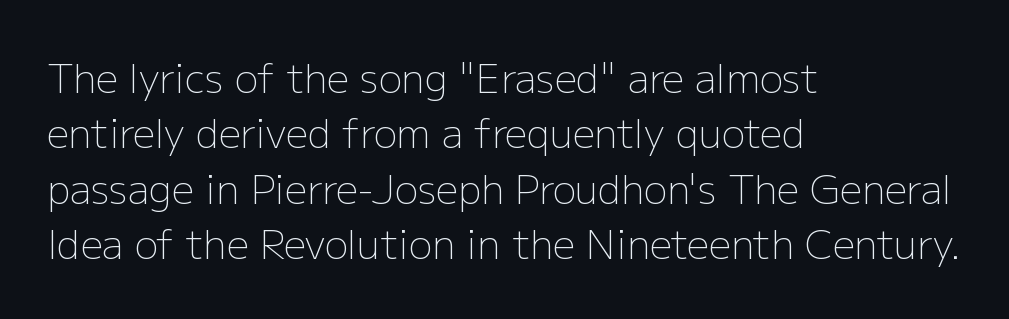
Q: Is the text bold? A: No.
Q: Is the text italic (slanted)? A: No, it is upright.
Q: Is the typeface a serif or a sans-serif typeface? A: Sans-serif.
Q: Is the text underlined? A: No.
Q: How is the paragraph aligned? A: Left-aligned.
Q: Is the spacing between letters normal or unusually wide? A: Normal.
Q: Is the spacing between lines tight, normal or loose? A: Normal.
Q: Width (condensed, normal, or wide)? A: Normal.
Q: Stroke contrast? A: Low.
Q: x-height? A: Medium.
Q: Monospaced? A: No.
